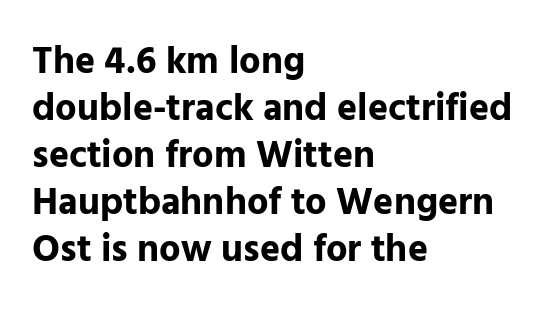
Q: Is the text bold? A: Yes.
Q: Is the text italic (slanted)? A: No, it is upright.
Q: Is the typeface a serif or a sans-serif typeface? A: Sans-serif.
Q: Is the text underlined? A: No.
Q: How is the paragraph aligned? A: Left-aligned.
Q: Is the spacing between letters normal or unusually wide? A: Normal.
Q: Width (condensed, normal, or wide)? A: Normal.
Q: Stroke contrast? A: Low.
Q: x-height? A: Medium.
Q: Monospaced? A: No.
